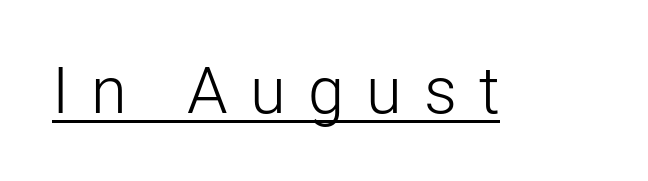
Weight: not bold — regular or lighter. The passage shown is typeset with a sans-serif family. Is there an underline? Yes — a line sits under the letters. Do the characters align in a grid? No, the font is proportional.
